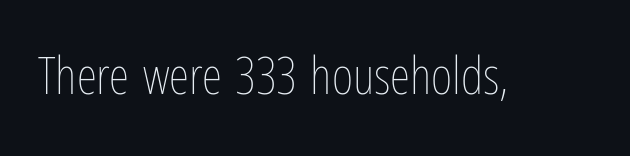
{"italic": "no", "bold": "no", "weight": "thin", "width": "condensed", "stroke_contrast": "low", "x_height": "medium", "monospaced": "no", "underline": "no", "letter_spacing": "normal", "letter_spacing_em": 0.0, "glyph_px": 52}
